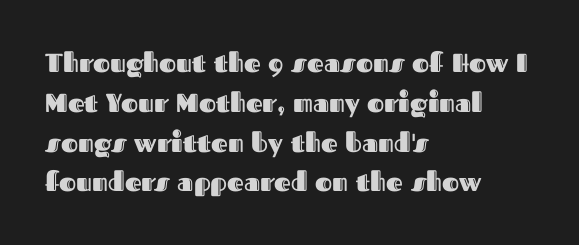
{"italic": "no", "underline": "no", "align": "left", "line_spacing": "normal", "line_spacing_ratio": 1.53, "letter_spacing": "normal", "letter_spacing_em": 0.0, "glyph_px": 26}
